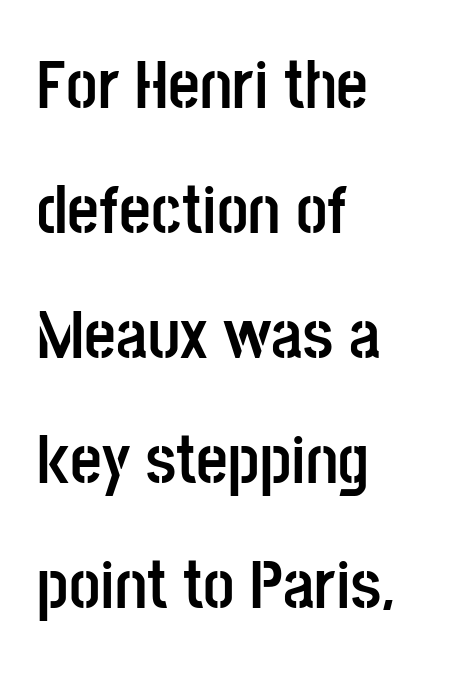
{"serif": "no", "italic": "no", "bold": "yes", "weight": "semibold", "width": "condensed", "stroke_contrast": "low", "x_height": "large", "monospaced": "no", "underline": "no", "align": "left", "line_spacing_ratio": 1.81, "letter_spacing": "normal", "letter_spacing_em": 0.0, "glyph_px": 69}
